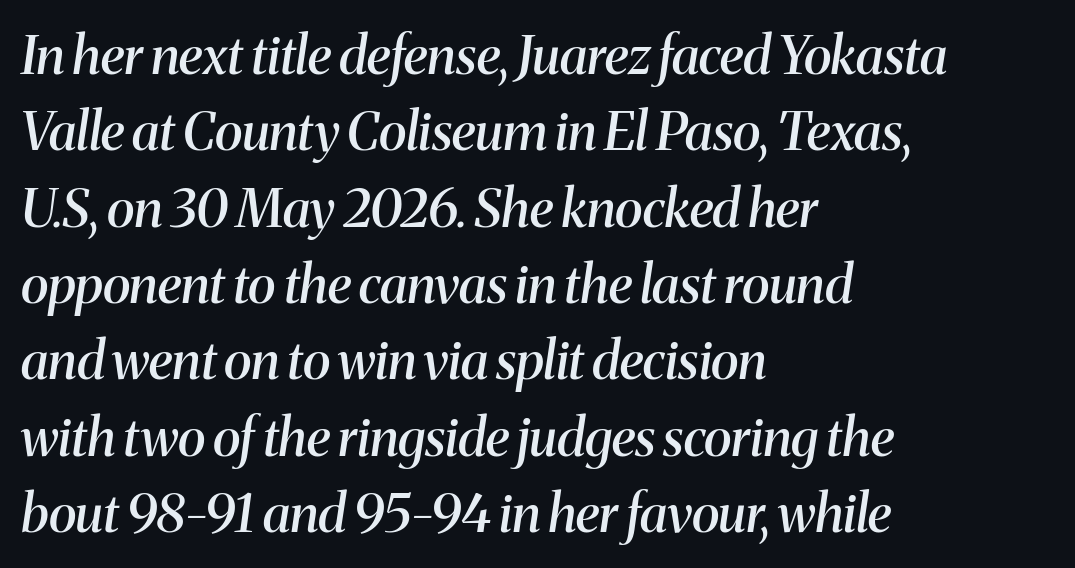
The image shows 53 px semibold serif type, italic (leaning right); set left-aligned, normal line spacing (1.44x), normal letter spacing, not underlined; medium stroke contrast and a medium x-height.
